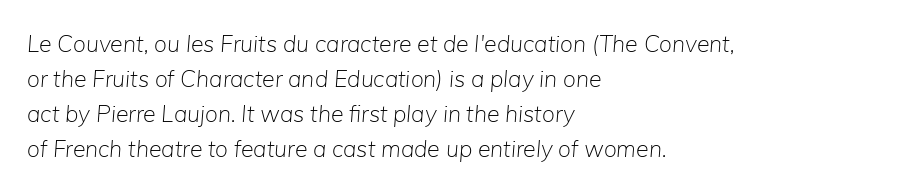
{"italic": "yes", "lean": "right", "slant_degrees": 5, "bold": "no", "underline": "no", "align": "left", "line_spacing": "normal", "line_spacing_ratio": 1.52, "letter_spacing": "normal", "letter_spacing_em": 0.0, "glyph_px": 23}
